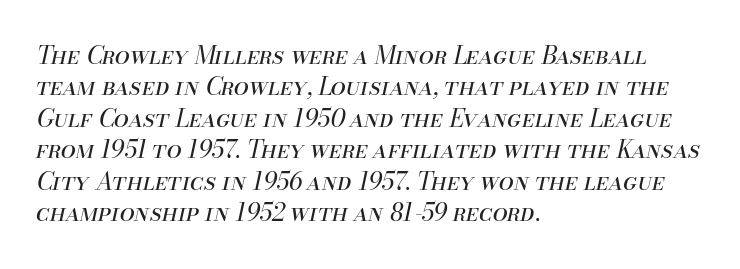
Q: Is the text bold? A: No.
Q: Is the text italic (slanted)? A: Yes, it leans right by about 13 degrees.
Q: Is the text underlined? A: No.
Q: How is the paragraph aligned? A: Left-aligned.
Q: Is the spacing between letters normal or unusually wide? A: Normal.
Q: Is the spacing between lines tight, normal or loose? A: Normal.
